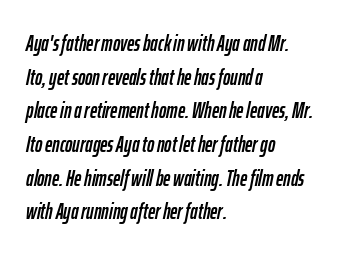
Q: Is the text italic (slanted)? A: Yes, it leans right by about 12 degrees.
Q: Is the text underlined? A: No.
Q: How is the paragraph aligned? A: Left-aligned.
Q: Is the spacing between letters normal or unusually wide? A: Normal.
Q: Is the spacing between lines tight, normal or loose? A: Normal.
